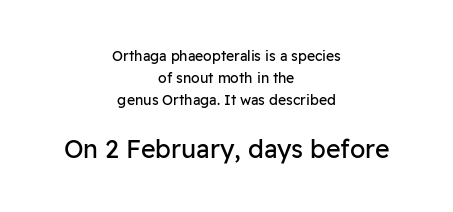
{"italic": "no", "bold": "no", "underline": "no", "align": "center", "line_spacing": "normal", "line_spacing_ratio": 1.56, "letter_spacing": "normal", "letter_spacing_em": 0.0, "larger_block": "second", "size_ratio": 1.79, "glyph_px": 25}
